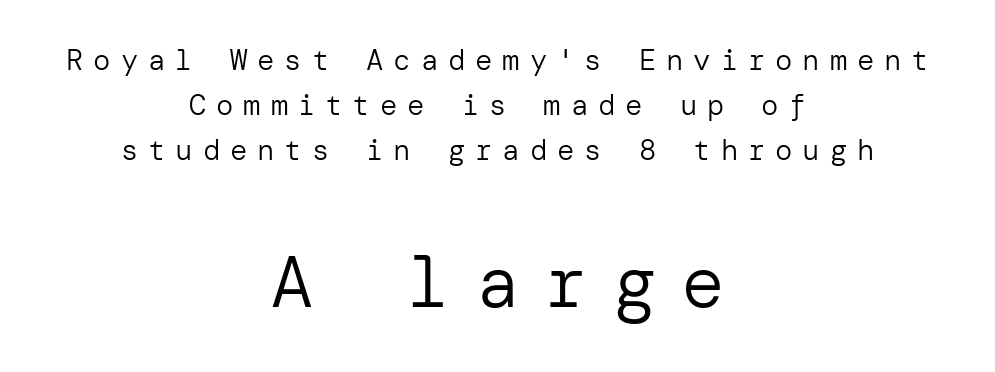
Q: Is the text bold? A: No.
Q: Is the text italic (slanted)? A: No, it is upright.
Q: Is the typeface a serif or a sans-serif typeface? A: Sans-serif.
Q: Is the text underlined? A: No.
Q: How is the paragraph aligned? A: Centered.
Q: Is the spacing between letters normal or unusually wide? A: Unusually wide.
Q: Is the spacing between lines tight, normal or loose? A: Normal.
Q: Which block of text is set in a larger size, the first (top) or the second (bottom)? A: The second (bottom) one.
Q: Width (condensed, normal, or wide)? A: Normal.
Q: Stroke contrast? A: Low.
Q: x-height? A: Medium.
